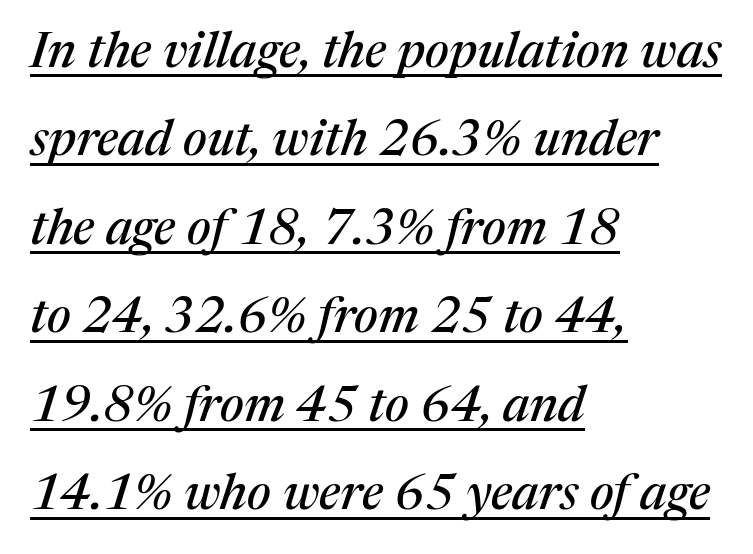
Q: Is the text italic (slanted)? A: Yes, it leans right by about 17 degrees.
Q: Is the typeface a serif or a sans-serif typeface? A: Serif.
Q: Is the text underlined? A: Yes.
Q: How is the paragraph aligned? A: Left-aligned.
Q: Is the spacing between letters normal or unusually wide? A: Normal.
Q: Width (condensed, normal, or wide)? A: Normal.
Q: Stroke contrast? A: Medium.
Q: x-height? A: Medium.
Q: Monospaced? A: No.
